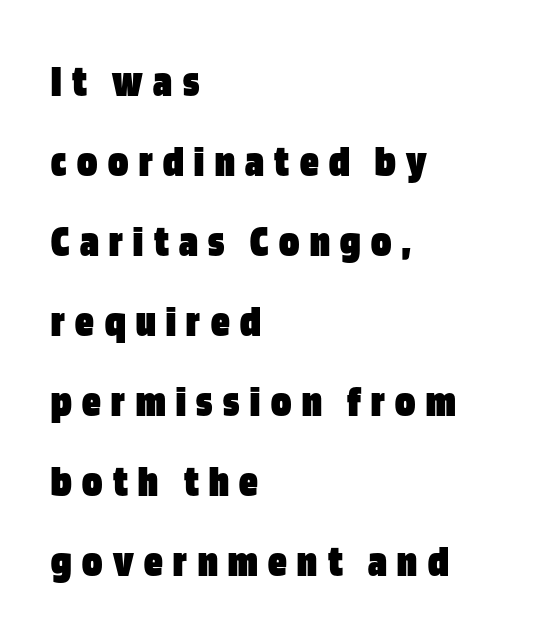
The image shows 46 px heavy, condensed sans-serif type, upright; set left-aligned, line spacing 1.74x, unusually wide letter spacing (+0.23 em), not underlined; low stroke contrast and a large x-height.
